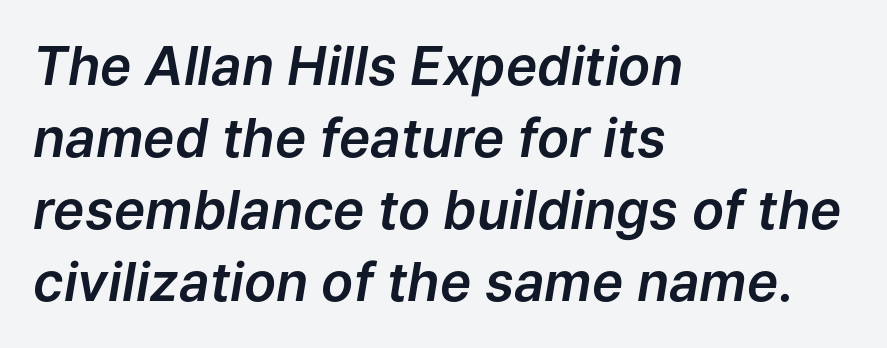
Q: Is the text italic (slanted)? A: Yes, it leans right by about 9 degrees.
Q: Is the text underlined? A: No.
Q: How is the paragraph aligned? A: Left-aligned.
Q: Is the spacing between letters normal or unusually wide? A: Normal.
Q: Is the spacing between lines tight, normal or loose? A: Normal.
Q: Width (condensed, normal, or wide)? A: Normal.
Q: Stroke contrast? A: Low.
Q: x-height? A: Medium.
Q: Monospaced? A: No.
